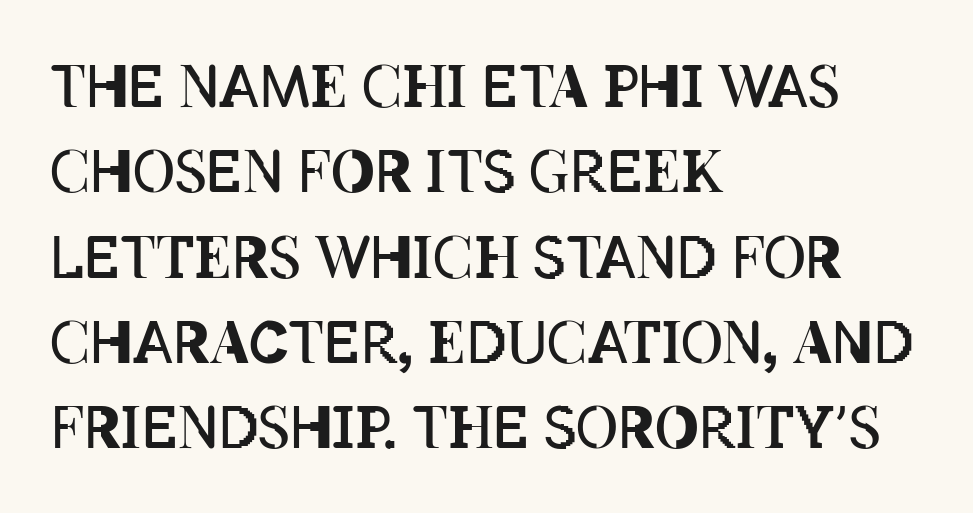
The image shows 58 px regular-weight, condensed type, upright; set left-aligned, normal line spacing (1.47x), normal letter spacing, not underlined; low stroke contrast and a large x-height.
